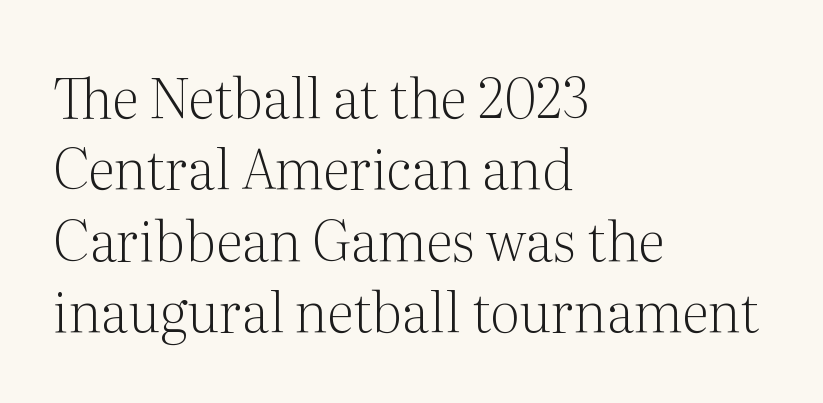
The image shows 55 px light serif type, upright; set left-aligned, normal line spacing (1.3x), normal letter spacing, not underlined; medium stroke contrast and a medium x-height.
